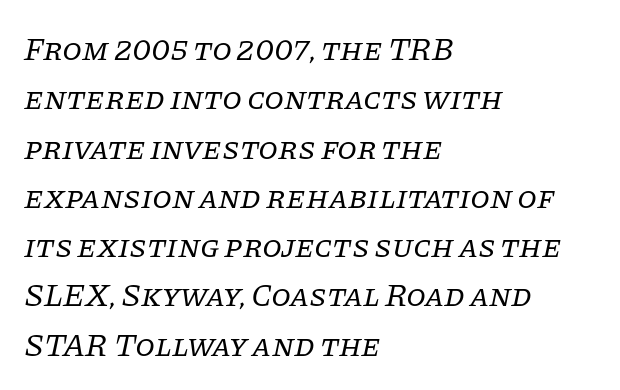
Is there much room between lines? A standard amount, neither cramped nor airy. The lettering tilts uniformly, giving the passage an italic look. Do the characters align in a grid? No, the font is proportional. This rendering uses left alignment, leaving the right contour irregular.
